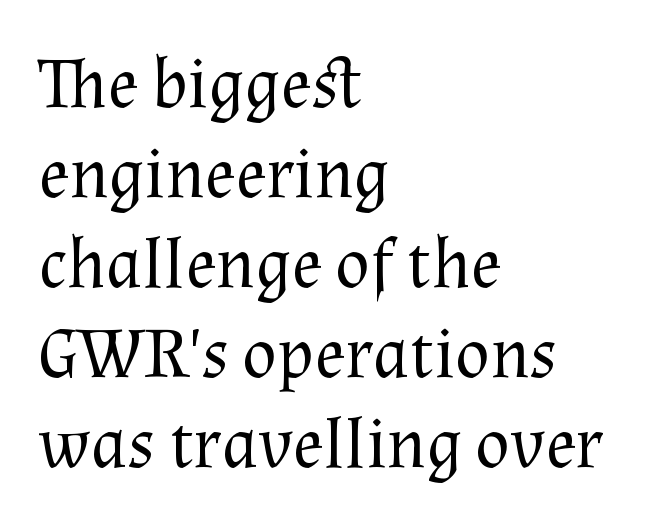
The horizontal fit of the characters is conventional and even. These lines are rendered in a variable-pitch font. The passage is arranged the way most books set body copy — flush left. Successive baselines arrive at the customary interval. The typography opts for an upright posture over an oblique one.
